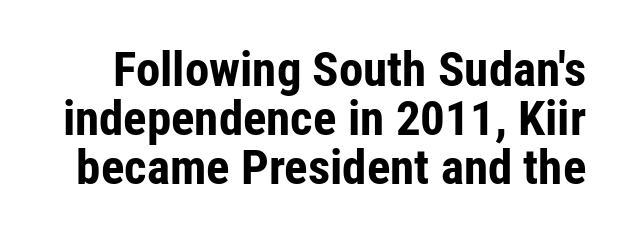
The image shows 49 px bold, condensed sans-serif type, upright; set tight line spacing (1.0x), normal letter spacing, not underlined; low stroke contrast and a medium x-height.
